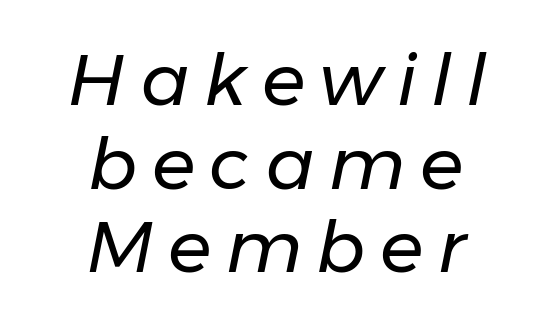
Q: Is the text bold? A: No.
Q: Is the text italic (slanted)? A: Yes, it leans right by about 11 degrees.
Q: Is the text underlined? A: No.
Q: How is the paragraph aligned? A: Centered.
Q: Is the spacing between letters normal or unusually wide? A: Unusually wide.
Q: Width (condensed, normal, or wide)? A: Normal.
Q: Stroke contrast? A: Low.
Q: x-height? A: Medium.
Q: Monospaced? A: No.
